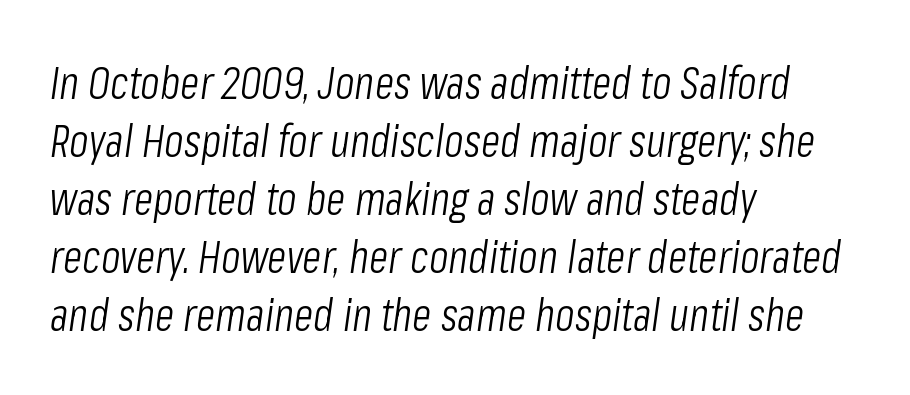
{"italic": "yes", "lean": "right", "slant_degrees": 8, "bold": "no", "weight": "light", "width": "condensed", "stroke_contrast": "low", "x_height": "medium", "monospaced": "no", "underline": "no", "align": "left", "line_spacing": "normal", "line_spacing_ratio": 1.29, "letter_spacing": "normal", "letter_spacing_em": 0.0, "glyph_px": 45}
